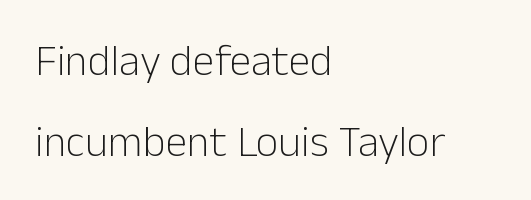
Q: Is the text bold? A: No.
Q: Is the text italic (slanted)? A: No, it is upright.
Q: Is the typeface a serif or a sans-serif typeface? A: Sans-serif.
Q: Is the text underlined? A: No.
Q: How is the paragraph aligned? A: Left-aligned.
Q: Is the spacing between letters normal or unusually wide? A: Normal.
Q: Width (condensed, normal, or wide)? A: Normal.
Q: Stroke contrast? A: Low.
Q: x-height? A: Medium.
Q: Monospaced? A: No.
